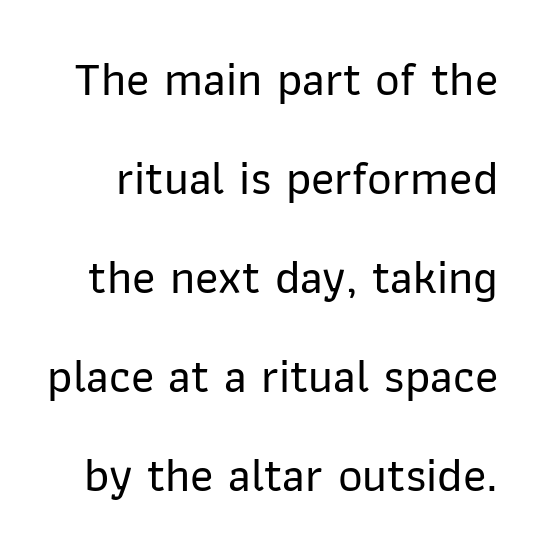
The passage shown is typeset with a sans-serif family. Character widths vary here, with narrow letters taking less room than wide ones. A typesetter would call this leading open, well beyond the default. Just letters on the line, the space beneath them empty. Unlike italic type, these characters show no tilt at all. The line texture is even and compact thanks to regular tracking.
